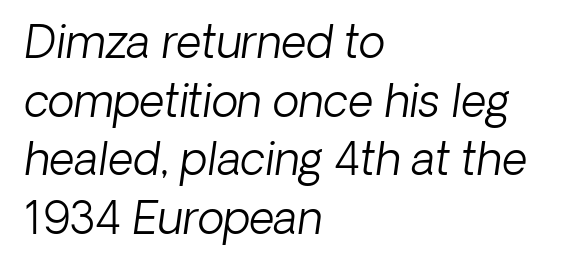
The image shows 44 px light type, italic (leaning right); set left-aligned, normal line spacing (1.33x), normal letter spacing, not underlined; low stroke contrast and a medium x-height.
